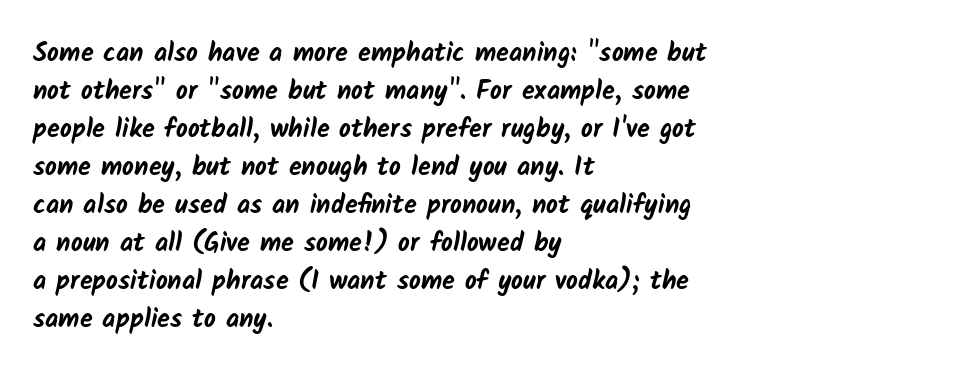
Q: Is the text bold? A: Yes.
Q: Is the text underlined? A: No.
Q: How is the paragraph aligned? A: Left-aligned.
Q: Is the spacing between letters normal or unusually wide? A: Normal.
Q: Is the spacing between lines tight, normal or loose? A: Normal.
